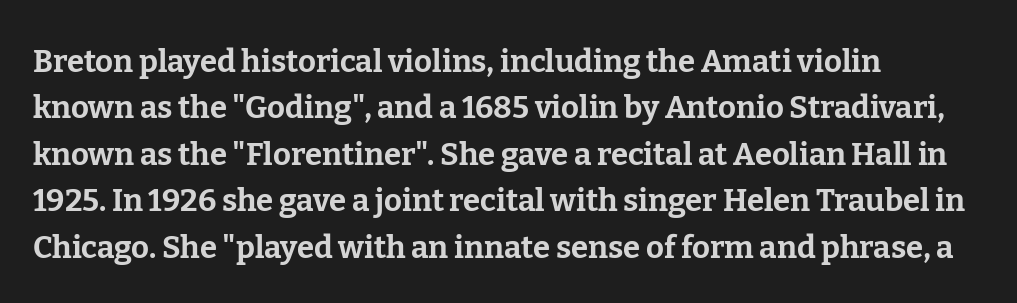
Here the designer chose a conventional face with non-uniform glyph widths. Glyph-to-glyph distance matches everyday printed text. The ragged edge is on the right, which tells us the setting is flush left. The font family rendered here belongs to the serif group. Upright lettering throughout. The font is running at its bold setting.
